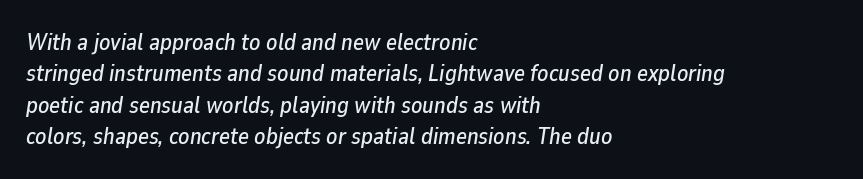
{"italic": "yes", "lean": "right", "slant_degrees": 9, "underline": "no", "align": "left", "line_spacing": "normal", "line_spacing_ratio": 1.36, "letter_spacing": "normal", "letter_spacing_em": 0.0, "glyph_px": 23}
